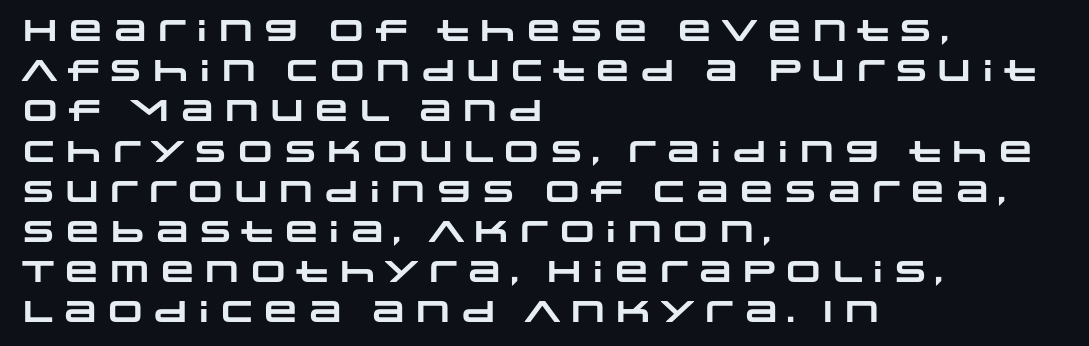
Q: Is the text bold? A: Yes.
Q: Is the typeface a serif or a sans-serif typeface? A: Sans-serif.
Q: Is the text underlined? A: No.
Q: How is the paragraph aligned? A: Left-aligned.
Q: Is the spacing between letters normal or unusually wide? A: Normal.
Q: Is the spacing between lines tight, normal or loose? A: Normal.
Q: Width (condensed, normal, or wide)? A: Wide.
Q: Stroke contrast? A: Low.
Q: x-height? A: Large.
Q: Monospaced? A: No.
